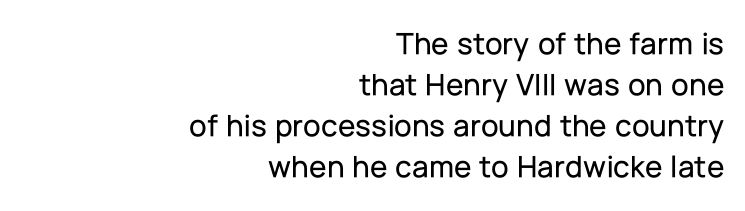
Letters rest on an invisible, unmarked baseline. Every row of glyphs terminates at an identical x-position on the right. The lines sit at an ordinary, default distance from one another. How are the letters spaced? Ordinarily, with no added tracking. To sum up the face: it is a sans, with no serifs. The letters advance in unequal steps, a hallmark of proportional type.
